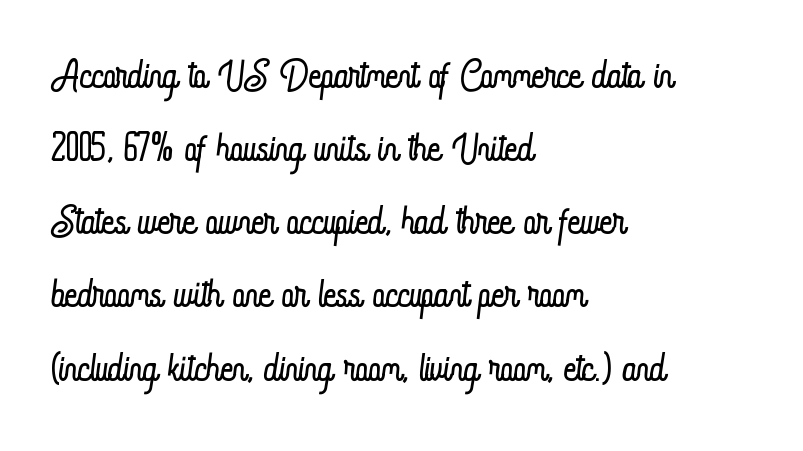
The image shows 55 px light, condensed type; set left-aligned, normal line spacing (1.33x), normal letter spacing, not underlined; low stroke contrast and a small x-height.
